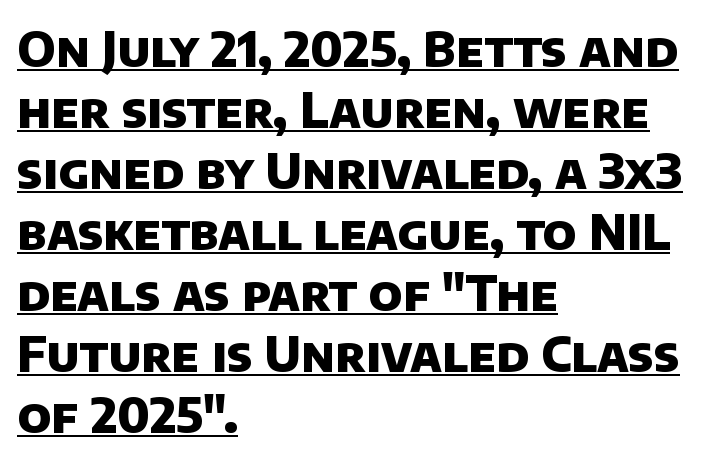
The rendering uses a bold face; every stroke is thick and dark. Has an underline been added? It has. Unlike a traditional serif, this face leaves its strokes unadorned. Letter spacing: default. Here the designer chose a conventional face with non-uniform glyph widths.
